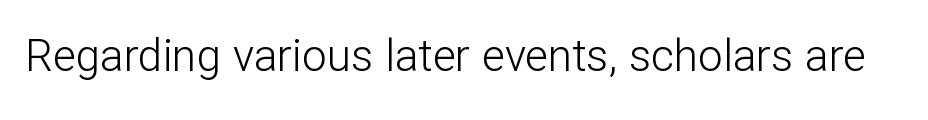
{"serif": "no", "italic": "no", "bold": "no", "weight": "light", "width": "normal", "stroke_contrast": "low", "x_height": "medium", "monospaced": "no", "underline": "no", "letter_spacing": "normal", "letter_spacing_em": 0.0, "glyph_px": 44}
